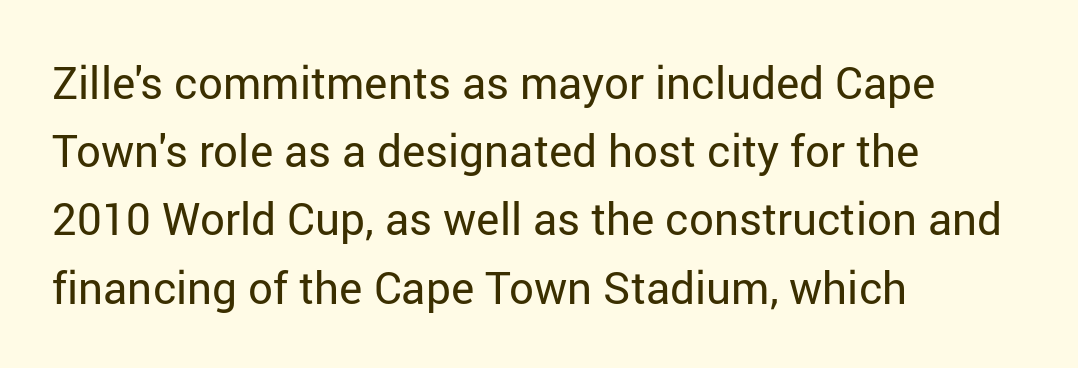
The type family on display is of the sans-serif kind. Honestly, there is no underline to notice here at all. Looks like regular typesetting: each glyph gets only the width it needs. The lettering stays uniformly vertical, giving the passage a roman look. What's the leading like? Ordinary, nothing unusual.
